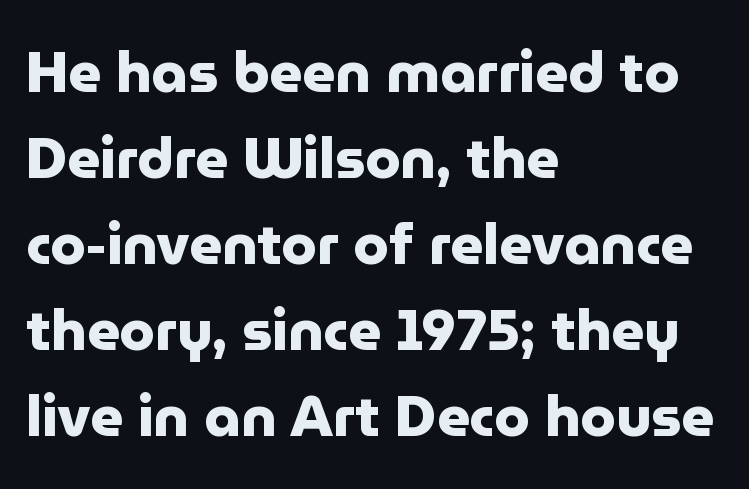
The image shows 57 px heavy sans-serif type, upright; set left-aligned, normal line spacing (1.51x), normal letter spacing, not underlined; low stroke contrast and a medium x-height.
